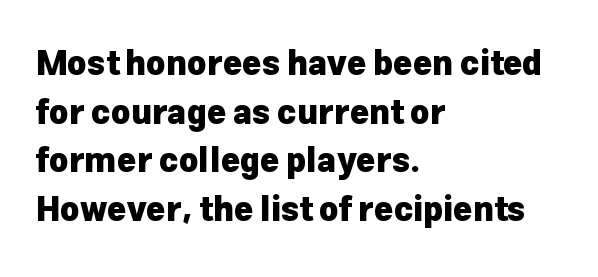
Q: Is the text bold? A: Yes.
Q: Is the text italic (slanted)? A: No, it is upright.
Q: Is the typeface a serif or a sans-serif typeface? A: Sans-serif.
Q: Is the text underlined? A: No.
Q: How is the paragraph aligned? A: Left-aligned.
Q: Is the spacing between letters normal or unusually wide? A: Normal.
Q: Is the spacing between lines tight, normal or loose? A: Normal.
Q: Width (condensed, normal, or wide)? A: Normal.
Q: Stroke contrast? A: Low.
Q: x-height? A: Medium.
Q: Monospaced? A: No.
